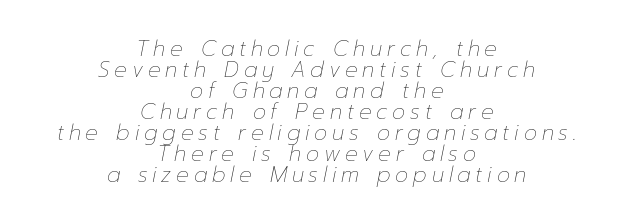
The gaps between neighbouring characters are conspicuously large. If you folded the block vertically in half, each line would mirror itself in length. Honestly, the rows look squashed on top of each other. Nothing heavy about these letters — not bold at all. Type without underlining.
